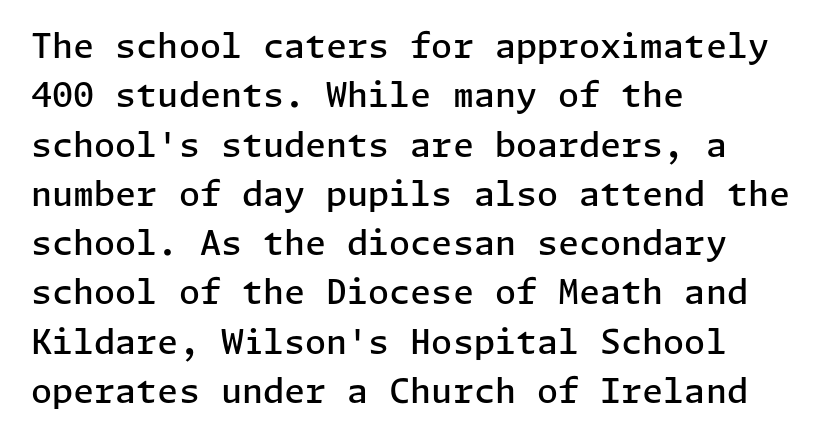
Q: Is the text bold? A: Semi-bold.
Q: Is the text italic (slanted)? A: No, it is upright.
Q: Is the typeface a serif or a sans-serif typeface? A: Sans-serif.
Q: Is the text underlined? A: No.
Q: How is the paragraph aligned? A: Left-aligned.
Q: Is the spacing between letters normal or unusually wide? A: Normal.
Q: Is the spacing between lines tight, normal or loose? A: Normal.
Q: Width (condensed, normal, or wide)? A: Normal.
Q: Stroke contrast? A: Low.
Q: x-height? A: Medium.
